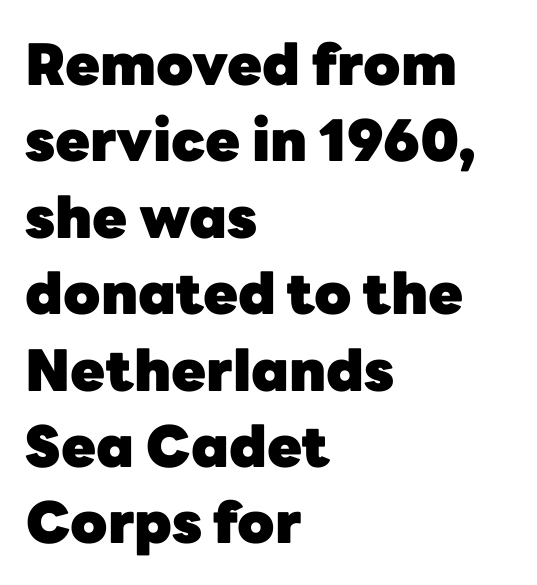
Bold? Absolutely — the strokes are thick and heavy. Rendered with straight, roman letterforms. Words float on clear page, feet unadorned. The rendering uses natural spacing where letterforms have individual widths. A typesetter would call this zero additional tracking.
